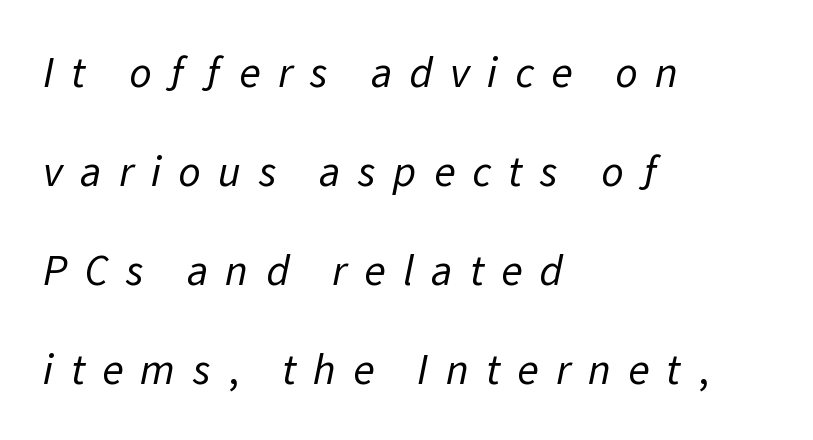
Stroke thickness stays within the range of a standard reading face or lighter. Loose tracking; the words dissolve into strings of separated letters. Each letter's strokes conclude bluntly, with no projecting serifs. If you measured baseline to baseline, you'd find a long distance.
